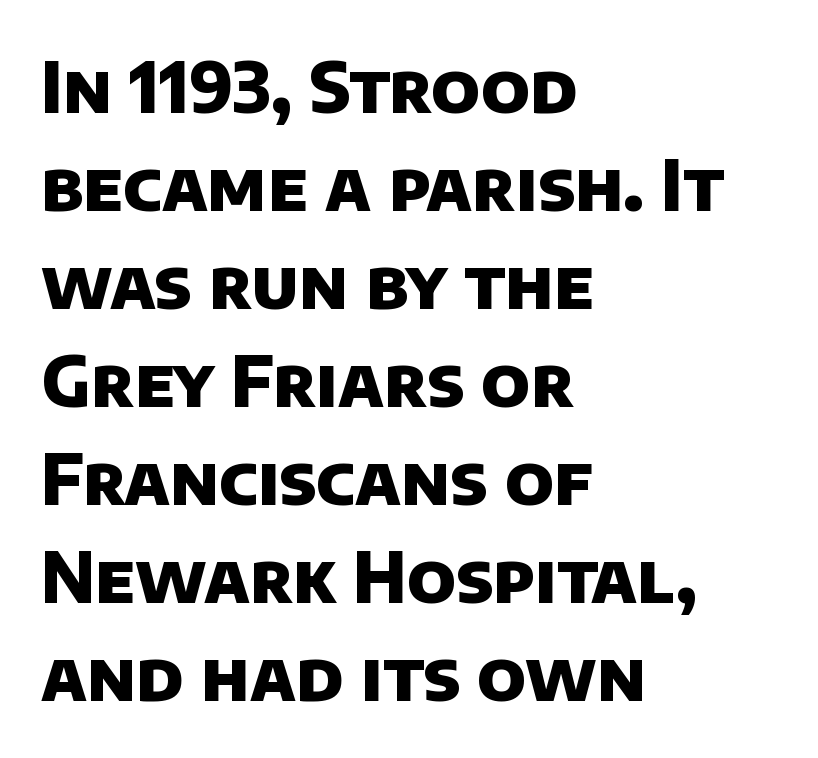
Q: Is the text bold? A: Yes.
Q: Is the typeface a serif or a sans-serif typeface? A: Sans-serif.
Q: Is the text underlined? A: No.
Q: How is the paragraph aligned? A: Left-aligned.
Q: Is the spacing between letters normal or unusually wide? A: Normal.
Q: Is the spacing between lines tight, normal or loose? A: Normal.
Q: Width (condensed, normal, or wide)? A: Normal.
Q: Stroke contrast? A: Low.
Q: x-height? A: Large.
Q: Monospaced? A: No.
